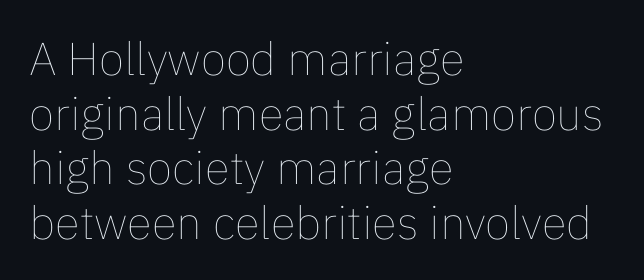
{"italic": "no", "bold": "no", "weight": "thin", "width": "normal", "stroke_contrast": "low", "x_height": "medium", "monospaced": "no", "underline": "no", "align": "left", "line_spacing_ratio": 1.19, "letter_spacing": "normal", "letter_spacing_em": 0.0, "glyph_px": 46}
